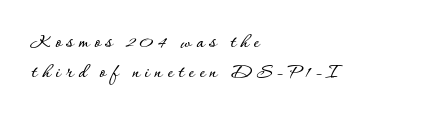
Q: Is the text italic (slanted)? A: Yes.
Q: Is the text underlined? A: No.
Q: How is the paragraph aligned? A: Left-aligned.
Q: Is the spacing between letters normal or unusually wide? A: Unusually wide.
Q: Is the spacing between lines tight, normal or loose? A: Normal.
